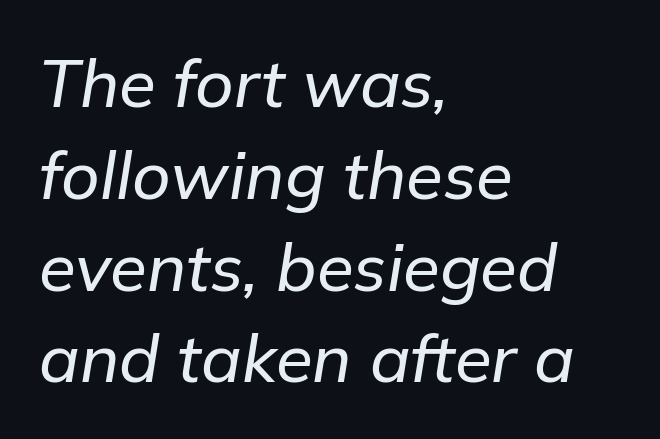
Q: Is the text italic (slanted)? A: Yes, it leans right by about 9 degrees.
Q: Is the text underlined? A: No.
Q: How is the paragraph aligned? A: Left-aligned.
Q: Is the spacing between letters normal or unusually wide? A: Normal.
Q: Is the spacing between lines tight, normal or loose? A: Normal.
Q: Width (condensed, normal, or wide)? A: Normal.
Q: Stroke contrast? A: Low.
Q: x-height? A: Medium.
Q: Monospaced? A: No.
